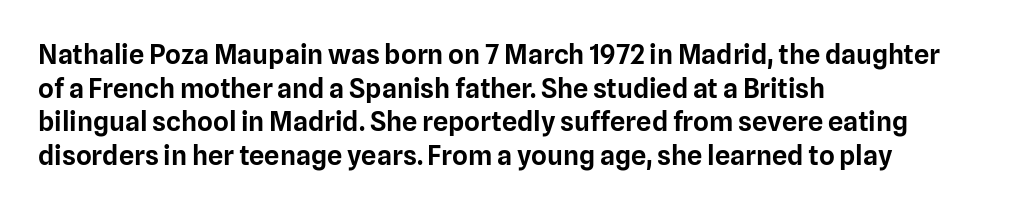
Q: Is the text italic (slanted)? A: No, it is upright.
Q: Is the text underlined? A: No.
Q: How is the paragraph aligned? A: Left-aligned.
Q: Is the spacing between letters normal or unusually wide? A: Normal.
Q: Is the spacing between lines tight, normal or loose? A: Normal.
